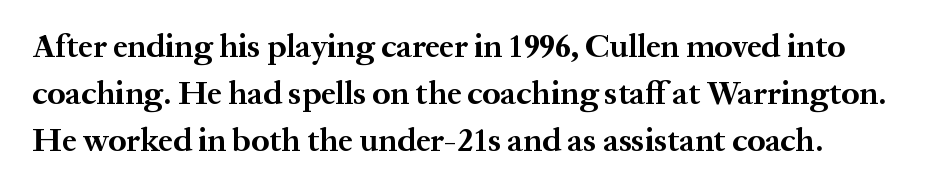
Q: Is the text bold? A: Yes.
Q: Is the text italic (slanted)? A: No, it is upright.
Q: Is the typeface a serif or a sans-serif typeface? A: Serif.
Q: Is the text underlined? A: No.
Q: How is the paragraph aligned? A: Left-aligned.
Q: Is the spacing between letters normal or unusually wide? A: Normal.
Q: Is the spacing between lines tight, normal or loose? A: Normal.
Q: Width (condensed, normal, or wide)? A: Normal.
Q: Stroke contrast? A: Medium.
Q: x-height? A: Medium.
Q: Monospaced? A: No.
